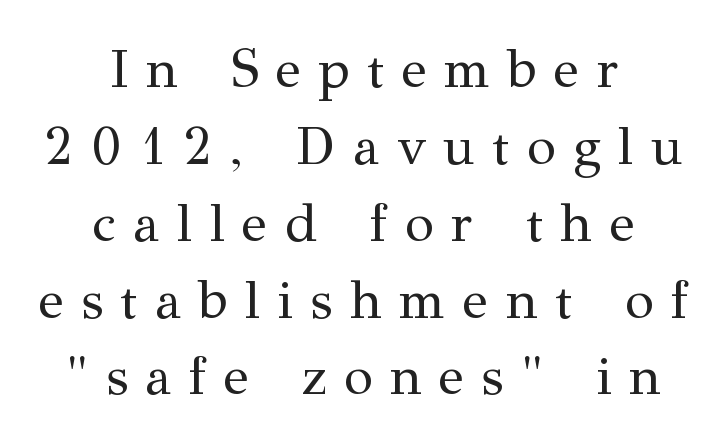
{"serif": "yes", "italic": "no", "bold": "no", "weight": "regular", "width": "normal", "stroke_contrast": "medium", "x_height": "medium", "monospaced": "no", "underline": "no", "align": "center", "line_spacing": "normal", "line_spacing_ratio": 1.45, "letter_spacing": "wide", "letter_spacing_em": 0.33, "glyph_px": 53}
